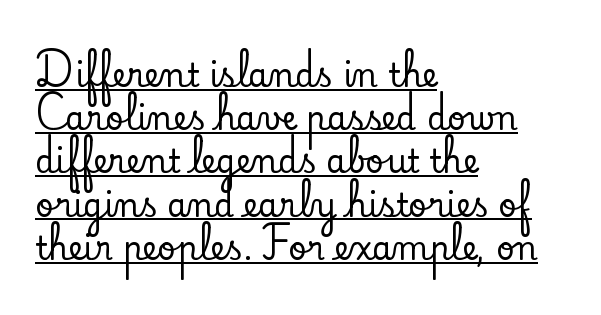
The image shows 32 px serif type, upright; set left-aligned, normal line spacing (1.35x), normal letter spacing, underlined; low stroke contrast and a small x-height.
